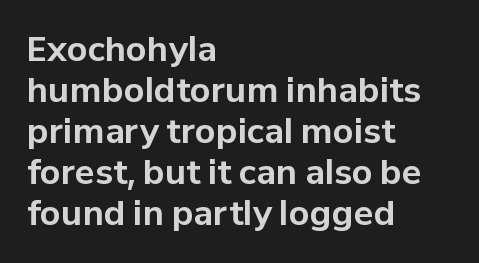
The image shows 33 px bold sans-serif type, upright; set left-aligned, line spacing 1.24x, normal letter spacing, not underlined; low stroke contrast and a medium x-height.
